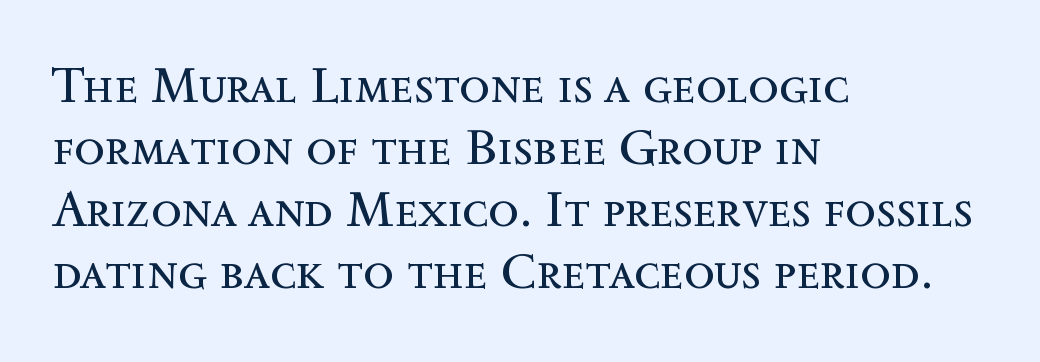
The strip under each line holds only bare page. Look at the tracking — it's just the regular setting, nothing added. In CSS terms this would be text-align: left. Is this a heavy cut? Hardly; it is regular or lighter. Do the characters align in a grid? No, the font is proportional. The axis of the letterforms is exactly vertical.
